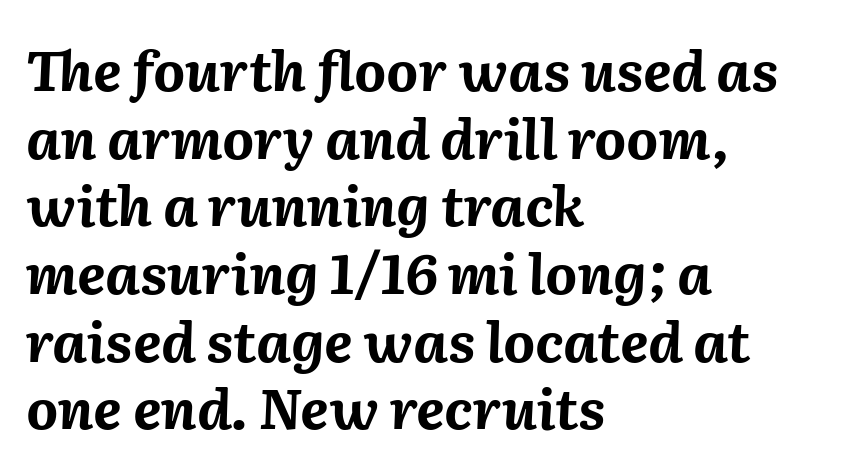
The string is rendered with underlining switched off. The typesetting leans heavy: a genuine bold. Every row of glyphs begins at an identical x-position on the left. Tracking here is standard; glyphs follow each other at the usual distance. Slant detected: the letters are inclined. Varying glyph widths throughout — classic text-font behaviour.
